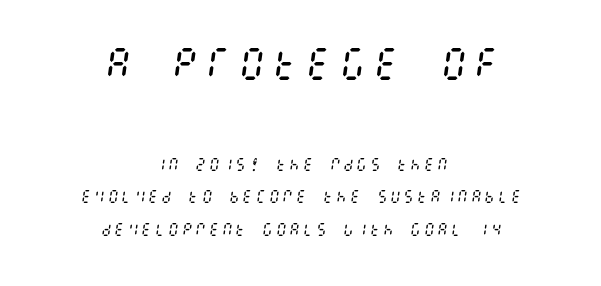
Q: Is the text bold? A: No.
Q: Is the text italic (slanted)? A: Yes, it leans right by about 8 degrees.
Q: Is the text underlined? A: No.
Q: How is the paragraph aligned? A: Centered.
Q: Is the spacing between lines tight, normal or loose? A: Loose.
Q: Which block of text is set in a larger size, the first (top) or the second (bottom)? A: The first (top) one.
Q: Width (condensed, normal, or wide)? A: Condensed.
Q: Stroke contrast? A: Medium.
Q: x-height? A: Large.
